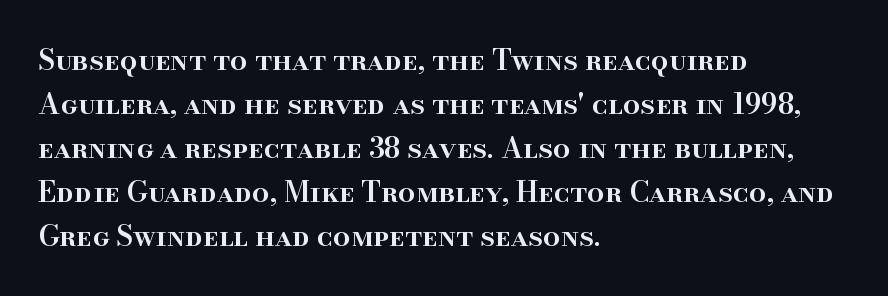
{"serif": "yes", "italic": "no", "bold": "semi", "weight": "semibold", "width": "normal", "stroke_contrast": "high", "x_height": "small", "monospaced": "no", "underline": "no", "align": "left", "line_spacing": "normal", "line_spacing_ratio": 1.57, "letter_spacing": "normal", "letter_spacing_em": 0.0, "glyph_px": 28}
